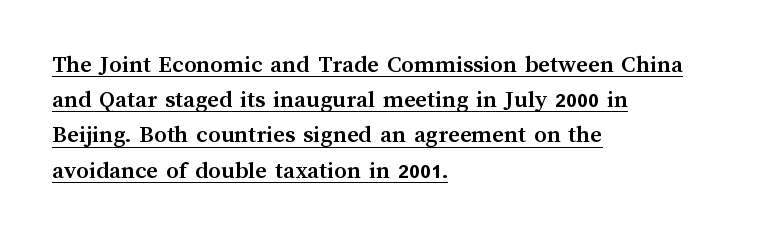
The image shows 25 px bold type, upright; set left-aligned, normal line spacing (1.41x), normal letter spacing, underlined.
